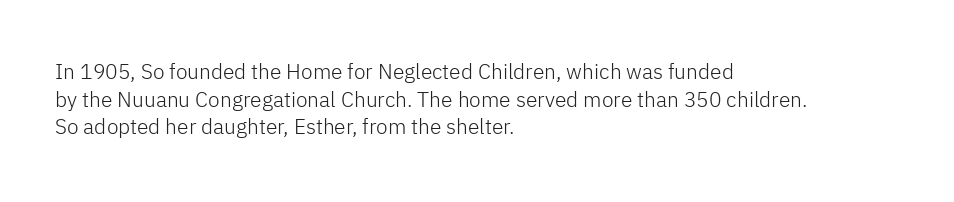
The image shows 21 px text type, upright; set left-aligned, normal line spacing (1.31x), normal letter spacing, not underlined.
